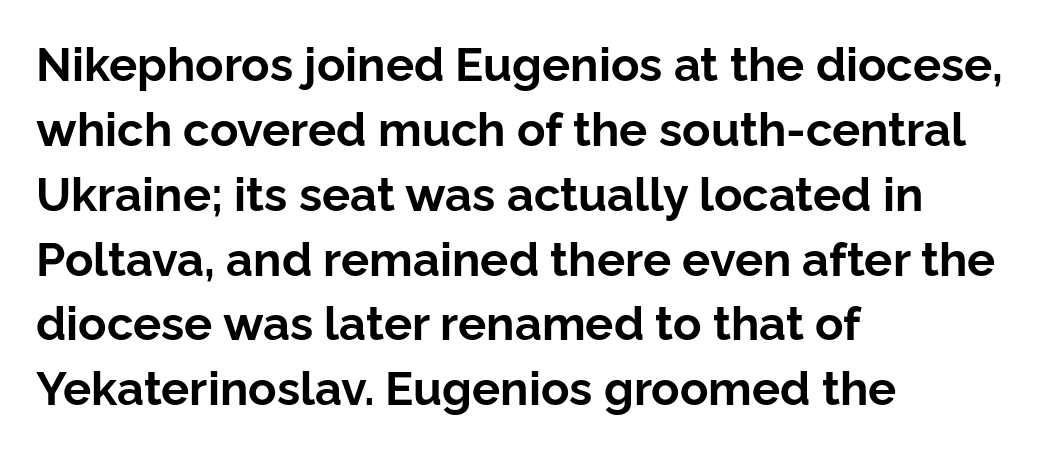
Students, this is bold: see how much ink each stroke carries. Posture: upright roman. Tracking value appears to be zero — textbook default spacing. Line beginnings align vertically; line endings do not.
